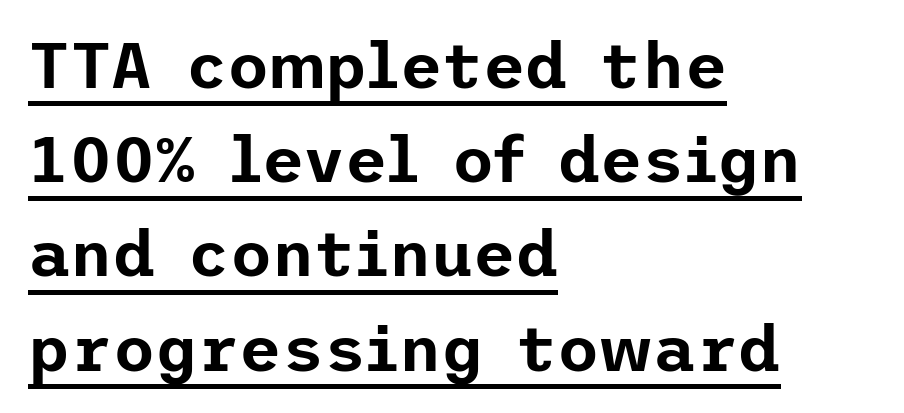
Characters follow at the spacing the type designer built in. The face used here is a sans, in the tradition of grotesques and geometrics. Compared with typical paragraphs, the rows here are spaced about the same. Posture: upright roman. The rendering uses the underline text-decoration.
